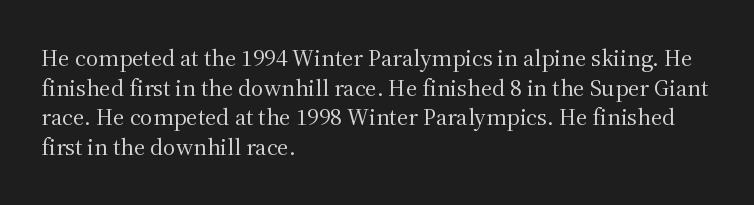
The image shows 24 px text type, upright; set left-aligned, line spacing 1.23x, normal letter spacing, not underlined.
